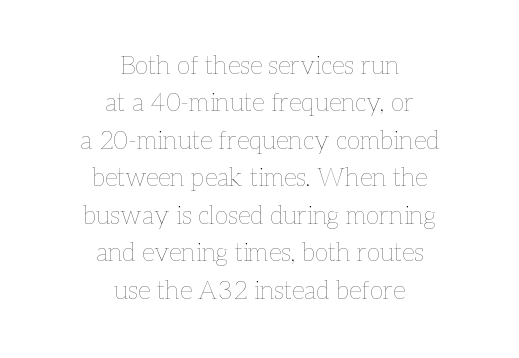
Q: Is the text bold? A: No.
Q: Is the text italic (slanted)? A: No, it is upright.
Q: Is the text underlined? A: No.
Q: How is the paragraph aligned? A: Centered.
Q: Is the spacing between letters normal or unusually wide? A: Normal.
Q: Is the spacing between lines tight, normal or loose? A: Normal.
